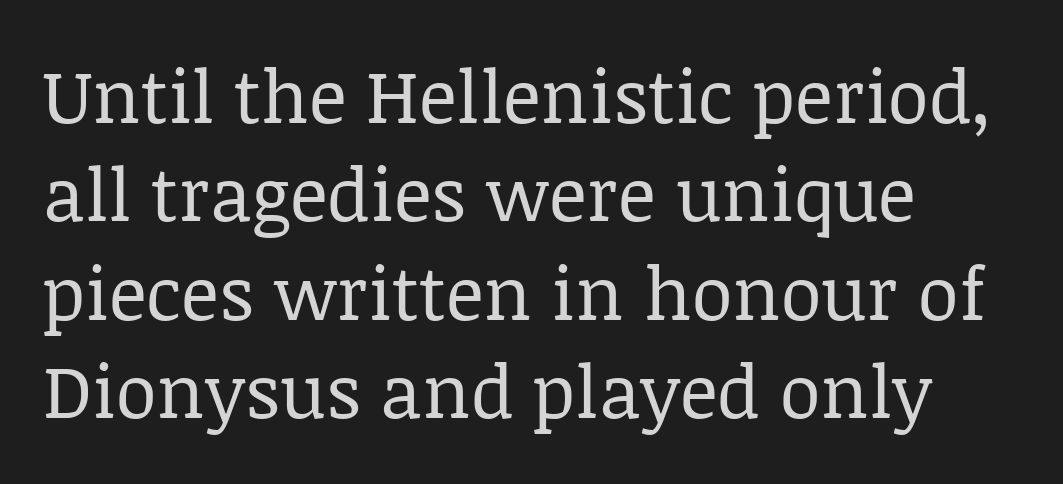
{"serif": "yes", "italic": "no", "bold": "no", "weight": "regular", "width": "normal", "stroke_contrast": "low", "x_height": "large", "monospaced": "no", "underline": "no", "align": "left", "line_spacing": "normal", "line_spacing_ratio": 1.33, "letter_spacing": "normal", "letter_spacing_em": 0.0, "glyph_px": 74}
